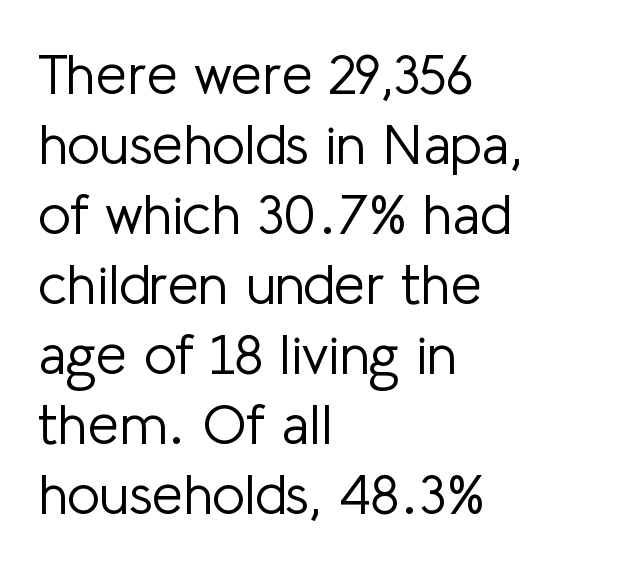
The image shows 56 px light sans-serif type, upright; set left-aligned, normal line spacing (1.25x), normal letter spacing, not underlined; low stroke contrast and a medium x-height.
